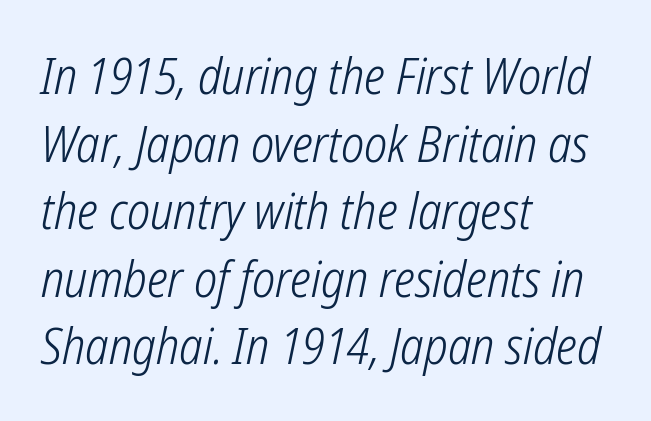
A classic flush-left, rag-right setting is used for this passage. The face used here is proportionally spaced, like ordinary book or web type. Counters stay open thanks to moderate or lighter strokes. Honestly, there is no underline to notice here at all.
